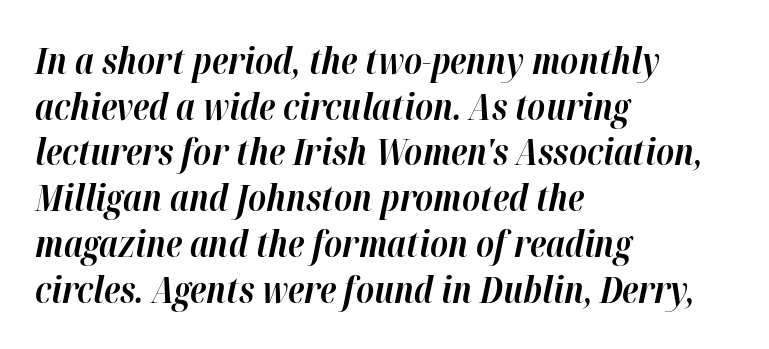
The image shows 36 px bold type, italic (leaning right); set left-aligned, normal line spacing (1.27x), normal letter spacing, not underlined; high stroke contrast and a medium x-height.
